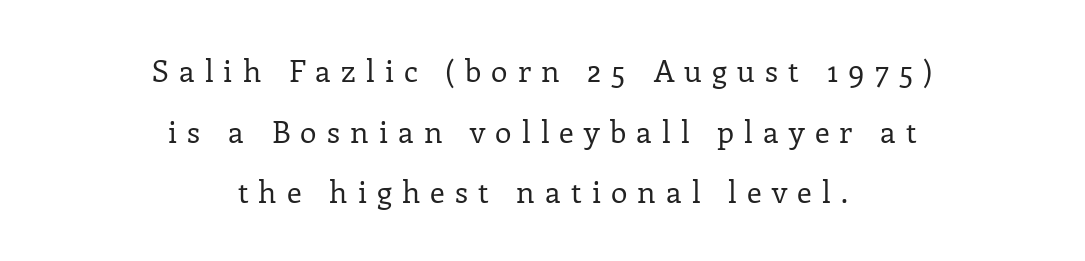
The image shows 30 px regular-weight serif type, upright; set centered, loose line spacing (2.02x), unusually wide letter spacing (+0.34 em), not underlined; low stroke contrast and a medium x-height.
